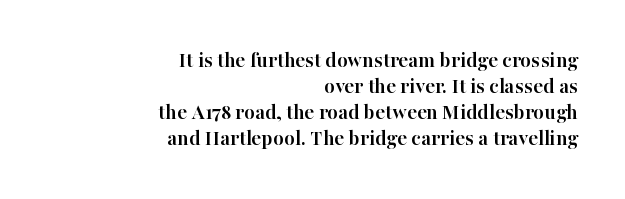
The image shows 22 px bold type, upright; set right-aligned, line spacing 1.18x, normal letter spacing, not underlined.
